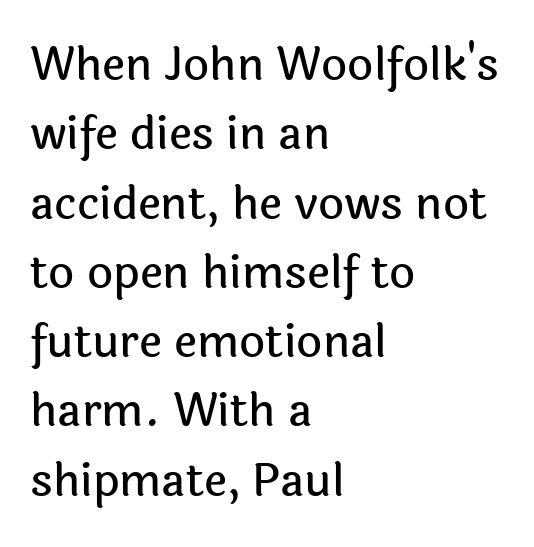
{"serif": "no", "italic": "no", "width": "normal", "x_height": "medium", "monospaced": "no", "underline": "no", "align": "left", "line_spacing": "normal", "line_spacing_ratio": 1.54, "letter_spacing": "normal", "letter_spacing_em": 0.0, "glyph_px": 45}
